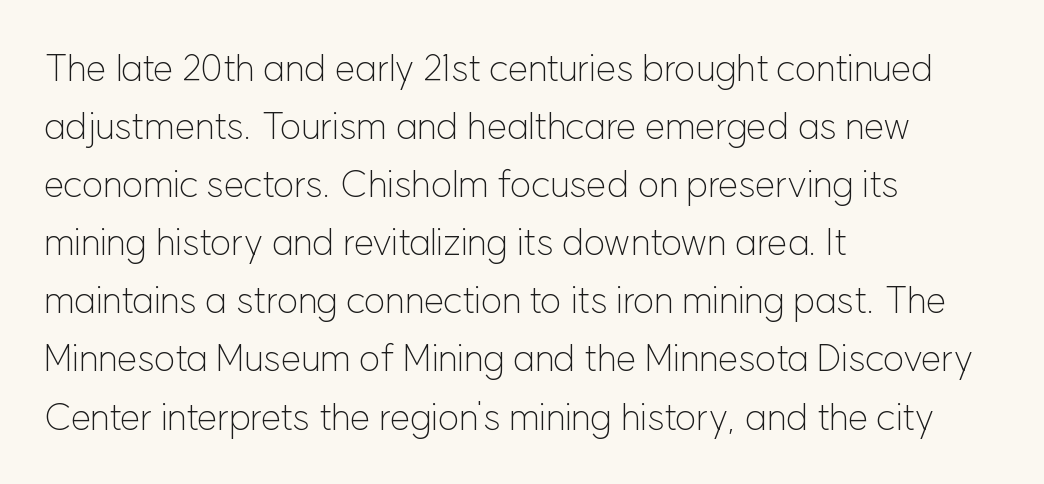
The image shows 37 px light sans-serif type, upright; set left-aligned, normal line spacing (1.57x), normal letter spacing, not underlined; low stroke contrast and a medium x-height.
